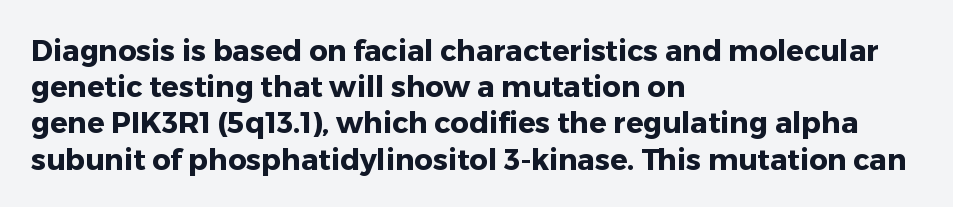
Anything drawn beneath the words? Only blank space. Upright lettering throughout. Line beginnings align vertically; line endings do not. These lines carry a lot of weight — the face is fully bold.
